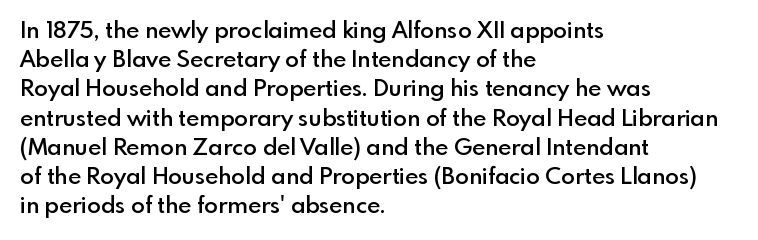
The image shows 23 px text type, upright; set left-aligned, normal line spacing (1.27x), normal letter spacing, not underlined.
